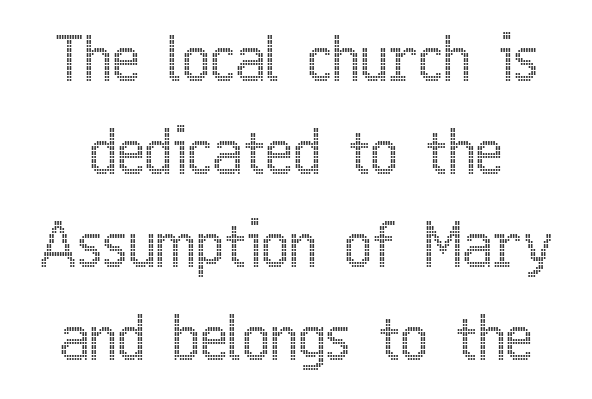
{"italic": "no", "width": "condensed", "x_height": "medium", "monospaced": "no", "underline": "no", "line_spacing": "normal", "line_spacing_ratio": 1.55, "letter_spacing": "normal", "letter_spacing_em": 0.0, "glyph_px": 60}
